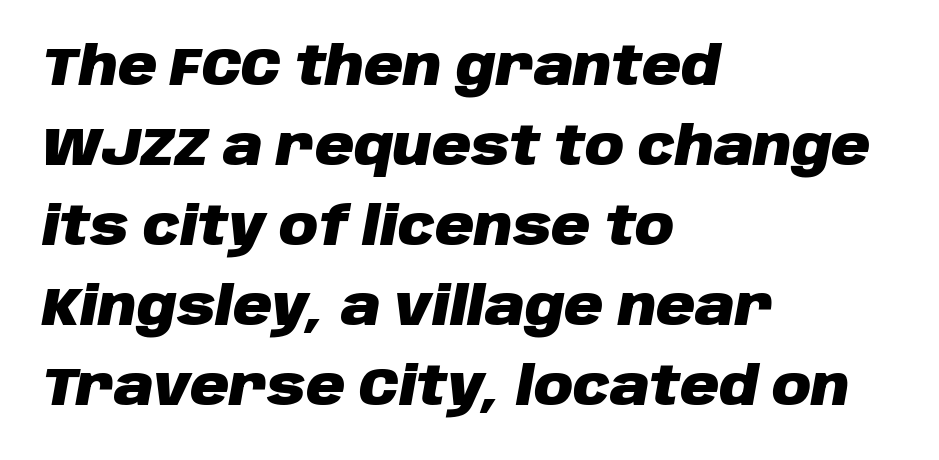
Q: Is the text bold? A: Yes.
Q: Is the text italic (slanted)? A: Yes, it leans right by about 10 degrees.
Q: Is the text underlined? A: No.
Q: How is the paragraph aligned? A: Left-aligned.
Q: Is the spacing between letters normal or unusually wide? A: Normal.
Q: Is the spacing between lines tight, normal or loose? A: Normal.
Q: Width (condensed, normal, or wide)? A: Normal.
Q: Stroke contrast? A: Low.
Q: x-height? A: Large.
Q: Monospaced? A: No.
